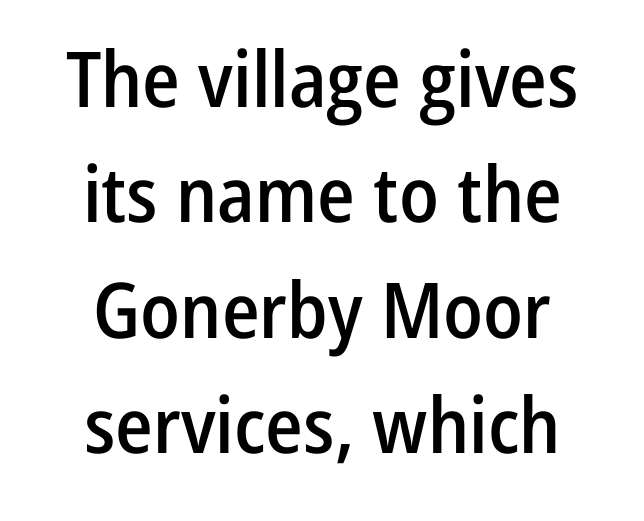
Look at the tracking — it's just the regular setting, nothing added. The passage shown is typed in a proportional face where columns would drift. Is there any slant? The stems are plumb. Stroke thickness is moderately raised; the sample reads as semibold. Regarding serifs, this sample does without them.
